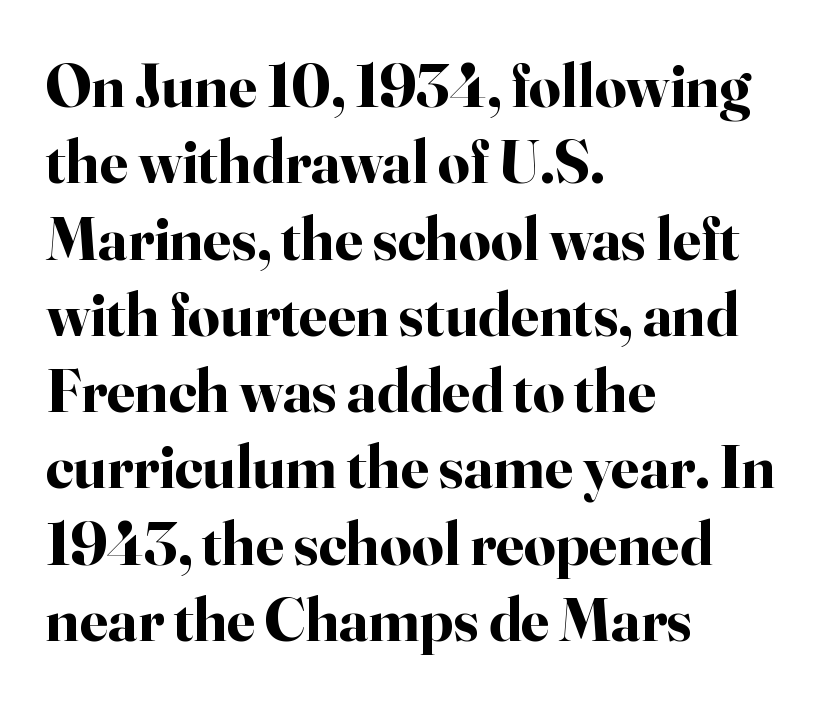
Q: Is the text bold? A: Yes.
Q: Is the text italic (slanted)? A: No, it is upright.
Q: Is the typeface a serif or a sans-serif typeface? A: Serif.
Q: Is the text underlined? A: No.
Q: How is the paragraph aligned? A: Left-aligned.
Q: Is the spacing between letters normal or unusually wide? A: Normal.
Q: Width (condensed, normal, or wide)? A: Normal.
Q: Stroke contrast? A: High.
Q: x-height? A: Small.
Q: Monospaced? A: No.
